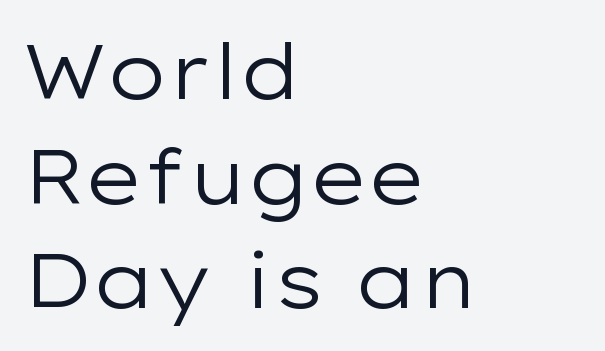
Italic: no, the glyphs are upright roman. Is this a heavy cut? Hardly; it is regular or lighter. Each letter keeps its own natural width here, so spacing adapts to shape. To sum up the face: it is a sans, with no serifs.
